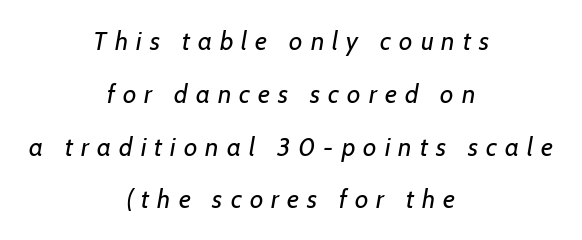
The image shows 26 px text type; set centered, loose line spacing (2.03x), unusually wide letter spacing (+0.31 em), not underlined.
